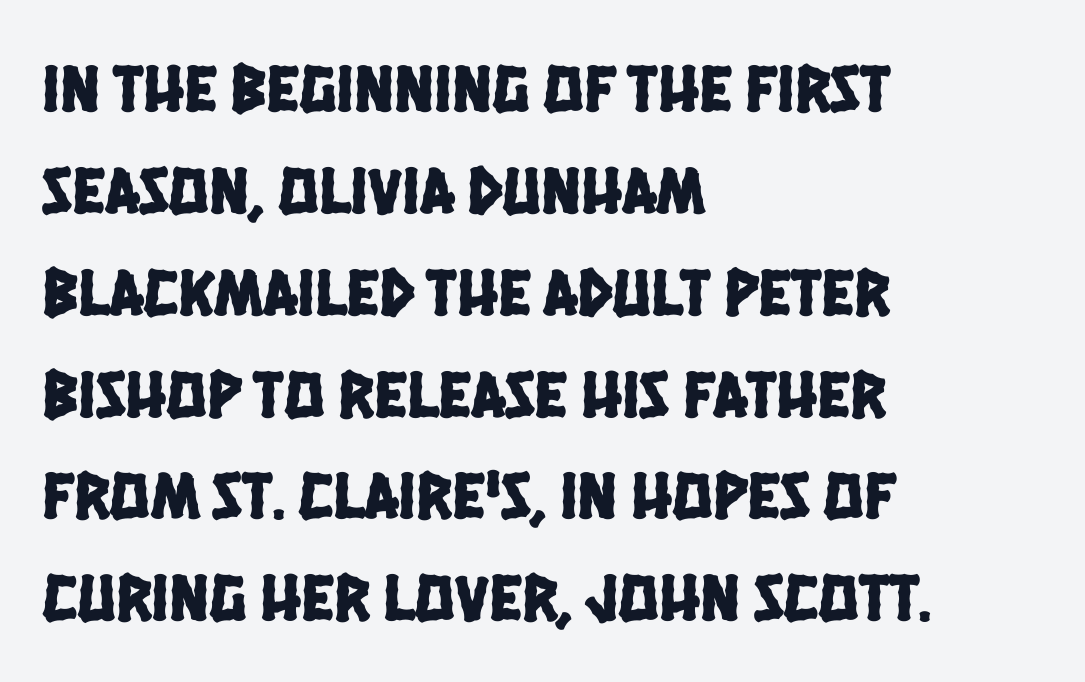
Q: Is the typeface a serif or a sans-serif typeface? A: Sans-serif.
Q: Is the text underlined? A: No.
Q: How is the paragraph aligned? A: Left-aligned.
Q: Is the spacing between letters normal or unusually wide? A: Normal.
Q: Is the spacing between lines tight, normal or loose? A: Normal.
Q: Width (condensed, normal, or wide)? A: Condensed.
Q: Stroke contrast? A: Low.
Q: x-height? A: Large.
Q: Monospaced? A: No.
